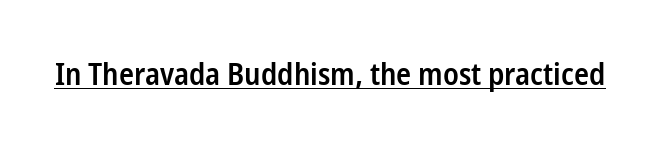
Characters remain perfectly vertical along every line. You could not count columns in this text — the font is proportionally spaced. A bit beefed up — I'd call it semibold rather than bold. This rendering leaves character spacing at its baseline value. The specimen includes a rule beneath the text block's lines.
